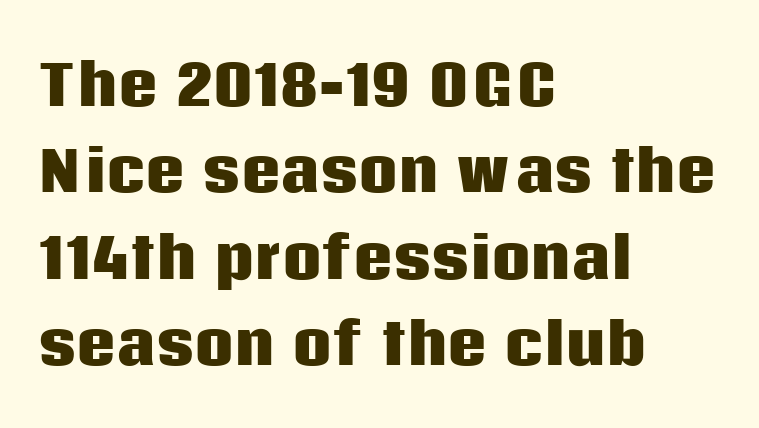
Here the glyphs are tracked normally, forming tight word shapes. The rendering uses a bold face; every stroke is thick and dark. Think of a printed novel: that variable character pitch is what you see here. The setting favours the left margin, as ordinary paragraphs usually do.
